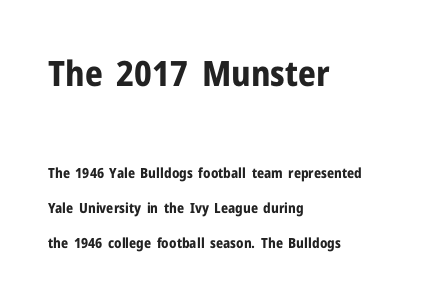
{"serif": "no", "italic": "no", "bold": "yes", "weight": "bold", "width": "normal", "stroke_contrast": "low", "x_height": "medium", "monospaced": "no", "underline": "no", "align": "left", "line_spacing": "loose", "line_spacing_ratio": 2.49, "letter_spacing": "normal", "letter_spacing_em": 0.0, "larger_block": "first", "size_ratio": 2.5, "glyph_px": 35}
